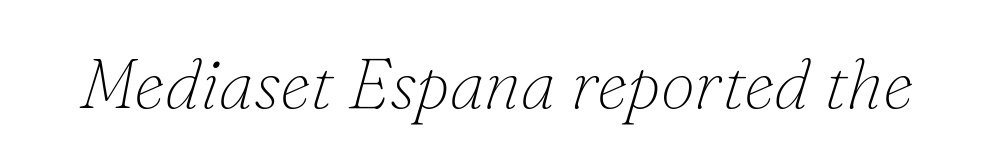
Looks like regular typesetting: each glyph gets only the width it needs. Words appear dense and cohesive because spacing is normal. Stroke terminals: seriffed. The foot of each line stays bare and open.
